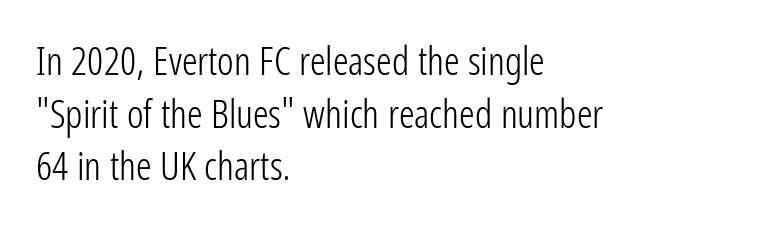
The image shows 39 px light, condensed sans-serif type, upright; set left-aligned, normal line spacing (1.35x), normal letter spacing, not underlined; low stroke contrast and a medium x-height.
